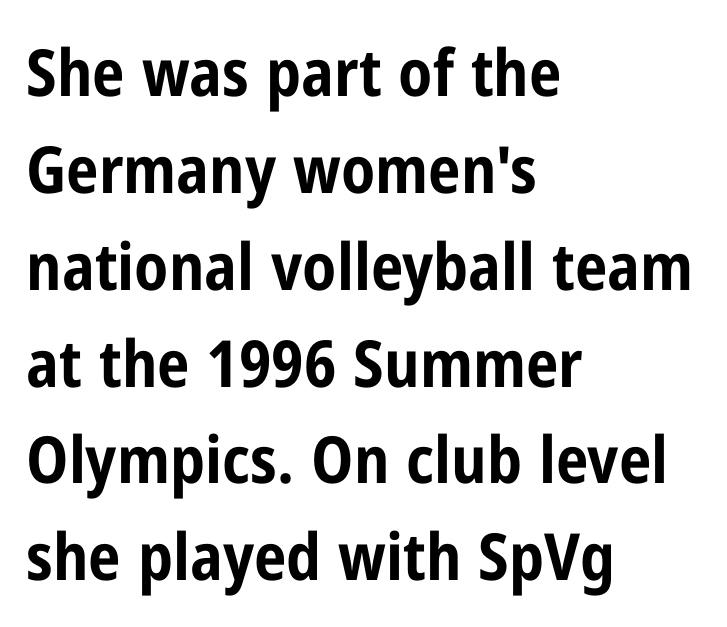
The image shows 65 px bold, condensed sans-serif type, upright; set left-aligned, normal line spacing (1.49x), normal letter spacing, not underlined; low stroke contrast and a medium x-height.
